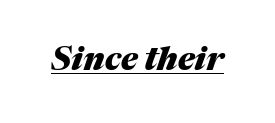
The image shows 32 px heavy type, italic (leaning right); set normal letter spacing, underlined; medium stroke contrast and a medium x-height.
